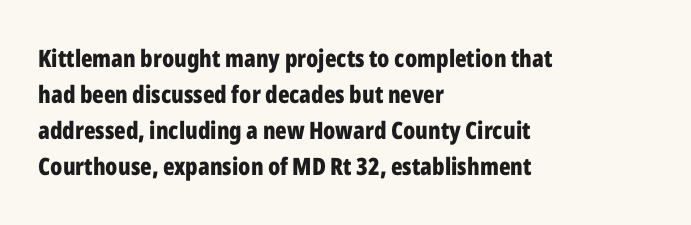
Q: Is the text bold? A: Yes.
Q: Is the text italic (slanted)? A: No, it is upright.
Q: Is the text underlined? A: No.
Q: How is the paragraph aligned? A: Left-aligned.
Q: Is the spacing between letters normal or unusually wide? A: Normal.
Q: Is the spacing between lines tight, normal or loose? A: Normal.
